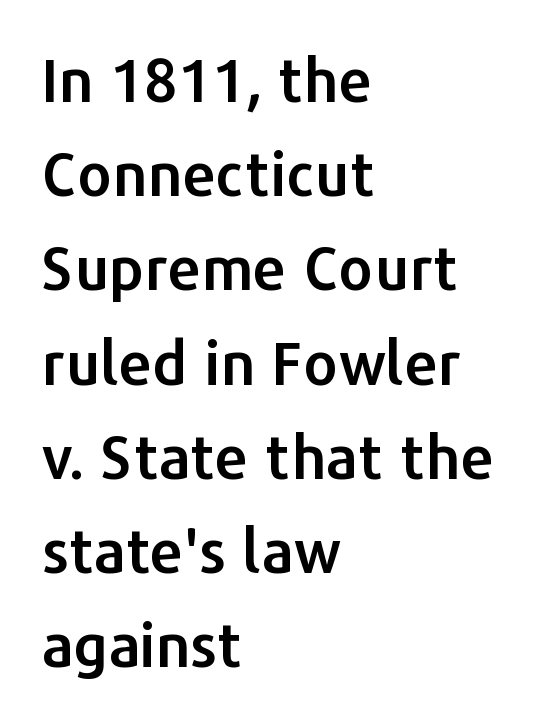
Each letter keeps its own natural width here, so spacing adapts to shape. Each row of text sits above clean, open space. The axis of the letterforms is exactly vertical. Tracking value appears to be zero — textbook default spacing.
